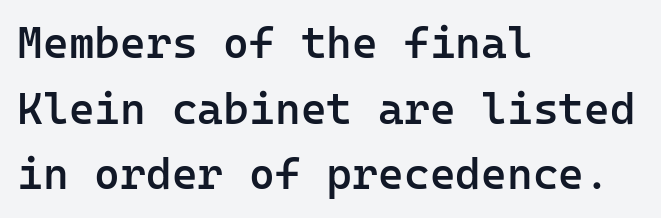
Q: Is the text bold? A: Semi-bold.
Q: Is the text italic (slanted)? A: No, it is upright.
Q: Is the typeface a serif or a sans-serif typeface? A: Sans-serif.
Q: Is the text underlined? A: No.
Q: How is the paragraph aligned? A: Left-aligned.
Q: Is the spacing between letters normal or unusually wide? A: Normal.
Q: Is the spacing between lines tight, normal or loose? A: Normal.
Q: Width (condensed, normal, or wide)? A: Normal.
Q: Stroke contrast? A: Low.
Q: x-height? A: Medium.
Q: Monospaced? A: Yes.
